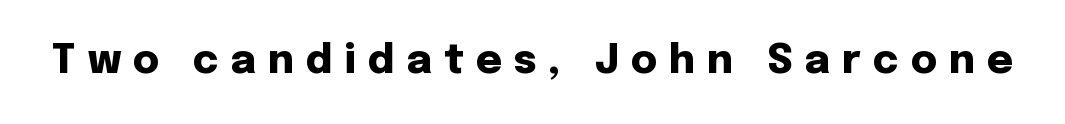
{"serif": "no", "italic": "no", "bold": "yes", "weight": "heavy", "width": "normal", "stroke_contrast": "low", "x_height": "medium", "monospaced": "no", "underline": "no", "letter_spacing": "wide", "letter_spacing_em": 0.3, "glyph_px": 40}
